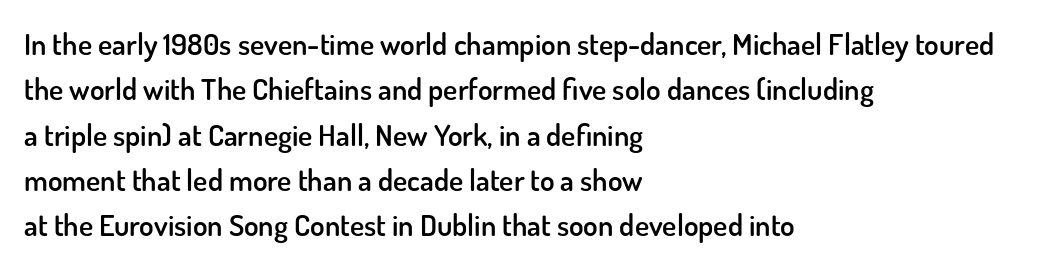
Q: Is the text bold? A: Semi-bold.
Q: Is the text italic (slanted)? A: No, it is upright.
Q: Is the typeface a serif or a sans-serif typeface? A: Sans-serif.
Q: Is the text underlined? A: No.
Q: How is the paragraph aligned? A: Left-aligned.
Q: Is the spacing between letters normal or unusually wide? A: Normal.
Q: Is the spacing between lines tight, normal or loose? A: Normal.
Q: Width (condensed, normal, or wide)? A: Normal.
Q: Stroke contrast? A: Low.
Q: x-height? A: Small.
Q: Monospaced? A: No.
